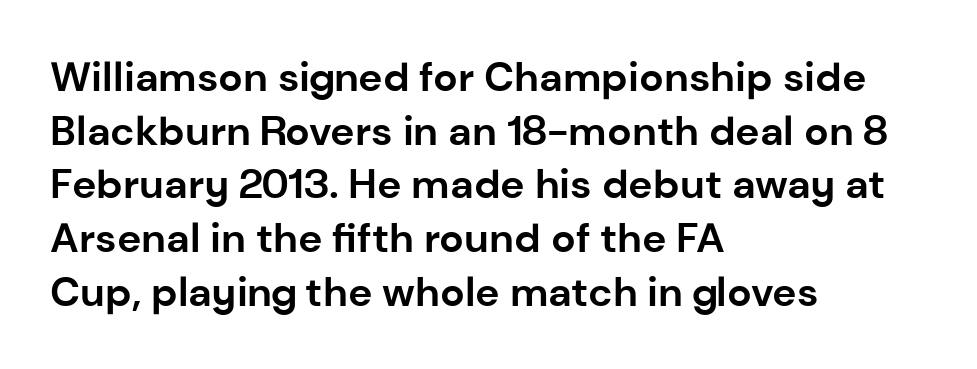
Q: Is the text bold? A: Yes.
Q: Is the text italic (slanted)? A: No, it is upright.
Q: Is the typeface a serif or a sans-serif typeface? A: Sans-serif.
Q: Is the text underlined? A: No.
Q: How is the paragraph aligned? A: Left-aligned.
Q: Is the spacing between letters normal or unusually wide? A: Normal.
Q: Is the spacing between lines tight, normal or loose? A: Normal.
Q: Width (condensed, normal, or wide)? A: Normal.
Q: Stroke contrast? A: Low.
Q: x-height? A: Medium.
Q: Monospaced? A: No.
